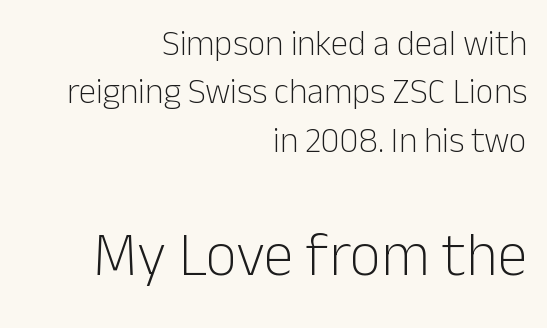
Q: Is the text bold? A: No.
Q: Is the text italic (slanted)? A: No, it is upright.
Q: Is the typeface a serif or a sans-serif typeface? A: Sans-serif.
Q: Is the text underlined? A: No.
Q: How is the paragraph aligned? A: Right-aligned.
Q: Is the spacing between letters normal or unusually wide? A: Normal.
Q: Is the spacing between lines tight, normal or loose? A: Normal.
Q: Which block of text is set in a larger size, the first (top) or the second (bottom)? A: The second (bottom) one.
Q: Width (condensed, normal, or wide)? A: Normal.
Q: Stroke contrast? A: Low.
Q: x-height? A: Medium.
Q: Monospaced? A: No.
